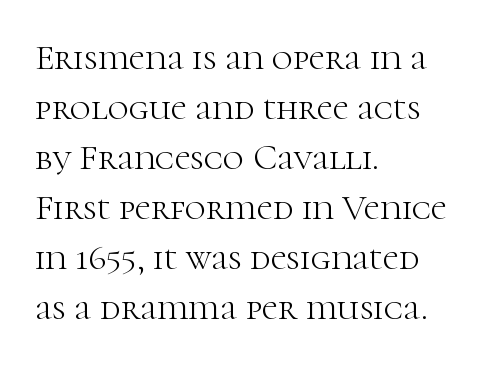
{"serif": "yes", "italic": "no", "bold": "no", "weight": "light", "width": "normal", "stroke_contrast": "high", "x_height": "medium", "monospaced": "no", "underline": "no", "align": "left", "line_spacing": "normal", "line_spacing_ratio": 1.39, "letter_spacing": "normal", "letter_spacing_em": 0.0, "glyph_px": 36}
